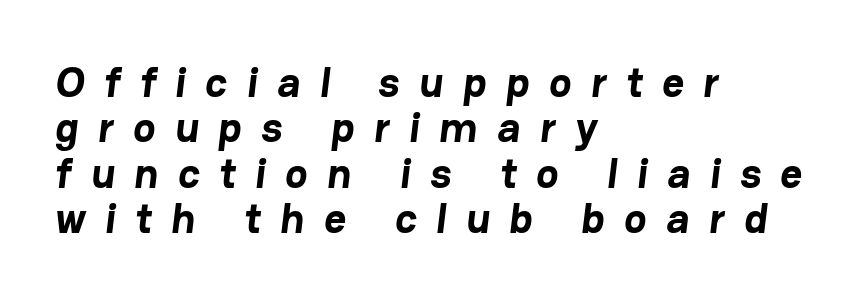
The image shows 42 px bold sans-serif type; set left-aligned, tight line spacing (1.08x), unusually wide letter spacing (+0.47 em), not underlined; low stroke contrast and a medium x-height.
